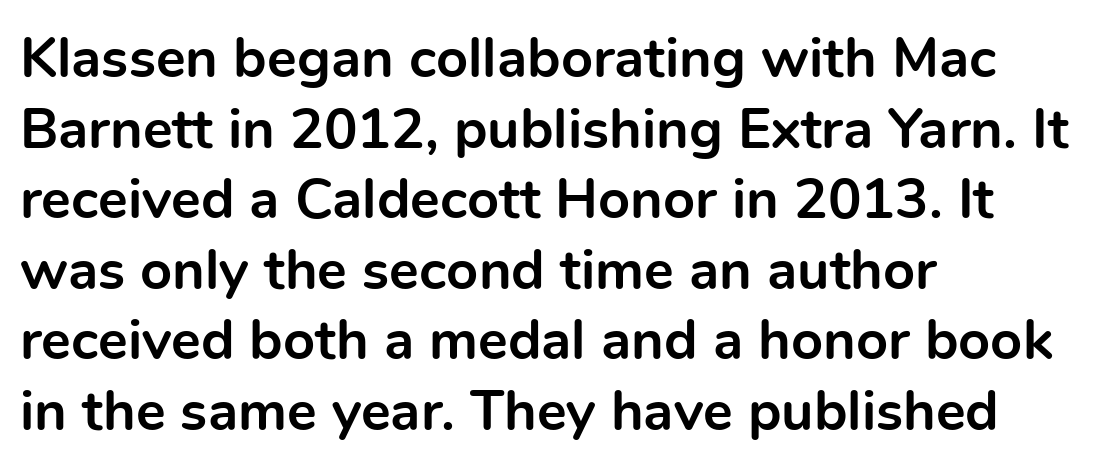
{"serif": "no", "italic": "no", "bold": "yes", "weight": "bold", "width": "normal", "x_height": "medium", "monospaced": "no", "underline": "no", "align": "left", "line_spacing": "normal", "line_spacing_ratio": 1.26, "letter_spacing": "normal", "letter_spacing_em": 0.0, "glyph_px": 56}
